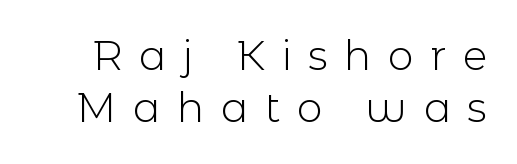
The image shows 41 px light sans-serif type, upright; set normal line spacing (1.27x), unusually wide letter spacing (+0.4 em), not underlined; a medium x-height.
